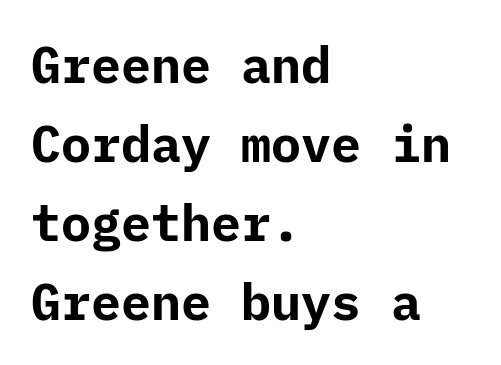
Q: Is the text bold? A: Yes.
Q: Is the text italic (slanted)? A: No, it is upright.
Q: Is the typeface a serif or a sans-serif typeface? A: Sans-serif.
Q: Is the text underlined? A: No.
Q: How is the paragraph aligned? A: Left-aligned.
Q: Is the spacing between letters normal or unusually wide? A: Normal.
Q: Is the spacing between lines tight, normal or loose? A: Normal.
Q: Width (condensed, normal, or wide)? A: Normal.
Q: Stroke contrast? A: Low.
Q: x-height? A: Medium.
